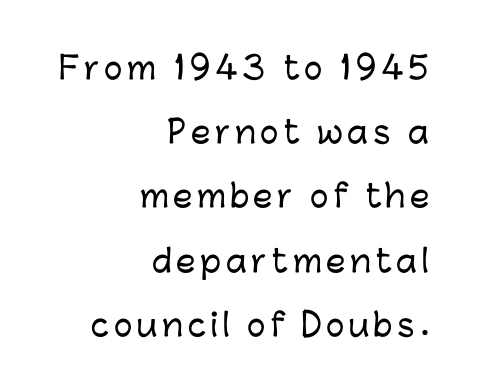
{"serif": "no", "italic": "no", "width": "normal", "stroke_contrast": "low", "x_height": "medium", "monospaced": "no", "underline": "no", "align": "right", "line_spacing": "loose", "line_spacing_ratio": 2.07, "glyph_px": 31}
